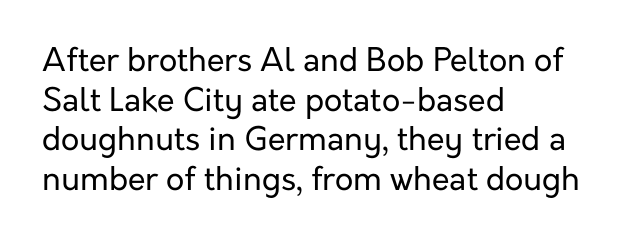
Q: Is the text bold? A: No.
Q: Is the text italic (slanted)? A: No, it is upright.
Q: Is the typeface a serif or a sans-serif typeface? A: Sans-serif.
Q: Is the text underlined? A: No.
Q: How is the paragraph aligned? A: Left-aligned.
Q: Is the spacing between letters normal or unusually wide? A: Normal.
Q: Width (condensed, normal, or wide)? A: Normal.
Q: Stroke contrast? A: Low.
Q: x-height? A: Medium.
Q: Monospaced? A: No.
